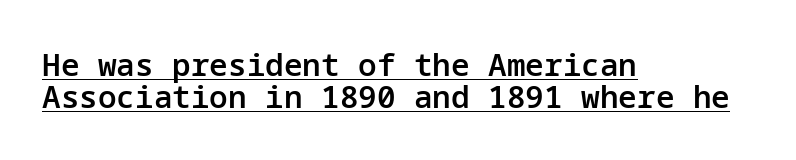
Q: Is the text bold? A: Semi-bold.
Q: Is the text italic (slanted)? A: No, it is upright.
Q: Is the typeface a serif or a sans-serif typeface? A: Sans-serif.
Q: Is the text underlined? A: Yes.
Q: How is the paragraph aligned? A: Left-aligned.
Q: Is the spacing between letters normal or unusually wide? A: Normal.
Q: Is the spacing between lines tight, normal or loose? A: Tight.
Q: Width (condensed, normal, or wide)? A: Normal.
Q: Stroke contrast? A: Low.
Q: x-height? A: Medium.
